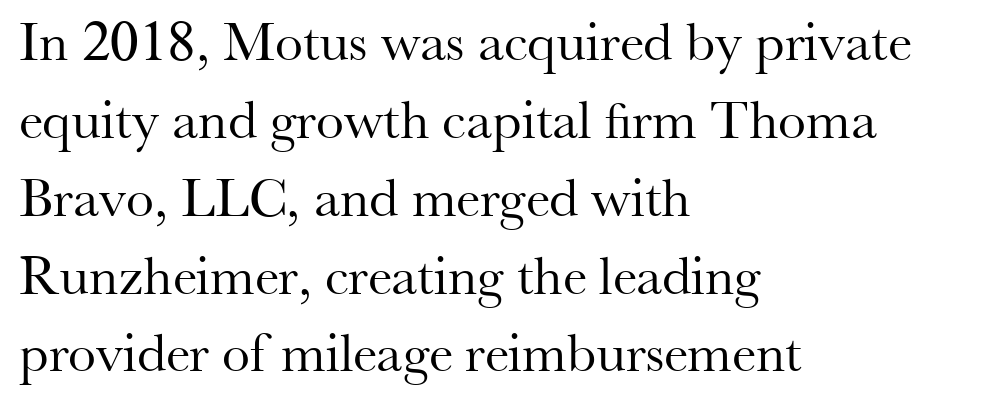
{"serif": "yes", "italic": "no", "bold": "no", "weight": "regular", "width": "normal", "stroke_contrast": "medium", "x_height": "small", "monospaced": "no", "underline": "no", "align": "left", "line_spacing": "normal", "line_spacing_ratio": 1.39, "letter_spacing": "normal", "letter_spacing_em": 0.0, "glyph_px": 56}
